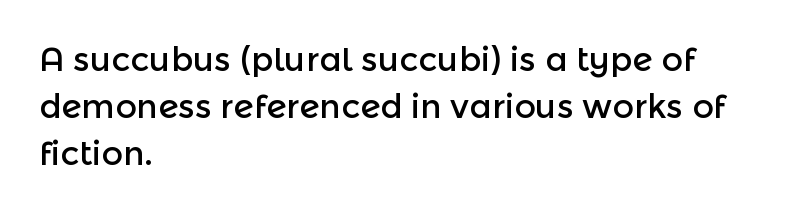
{"serif": "no", "italic": "no", "width": "normal", "x_height": "medium", "monospaced": "no", "underline": "no", "align": "left", "line_spacing": "normal", "line_spacing_ratio": 1.42, "letter_spacing": "normal", "letter_spacing_em": 0.0, "glyph_px": 33}
